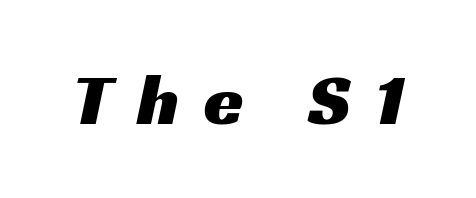
The image shows 72 px wide sans-serif type; set unusually wide letter spacing (+0.35 em), not underlined; medium stroke contrast and a medium x-height.
